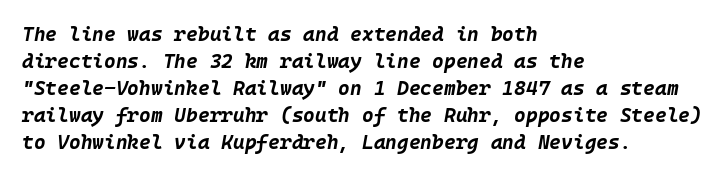
{"italic": "yes", "lean": "right", "slant_degrees": 10, "bold": "yes", "underline": "no", "align": "left", "line_spacing": "normal", "line_spacing_ratio": 1.35, "letter_spacing": "normal", "letter_spacing_em": 0.0, "glyph_px": 20}
